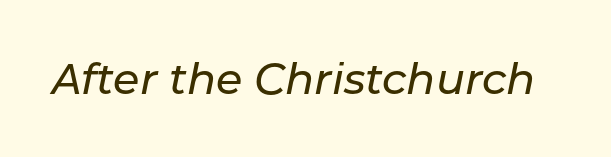
Q: Is the text italic (slanted)? A: Yes, it leans right by about 11 degrees.
Q: Is the text underlined? A: No.
Q: Is the spacing between letters normal or unusually wide? A: Normal.
Q: Width (condensed, normal, or wide)? A: Normal.
Q: Stroke contrast? A: Low.
Q: x-height? A: Medium.
Q: Monospaced? A: No.
